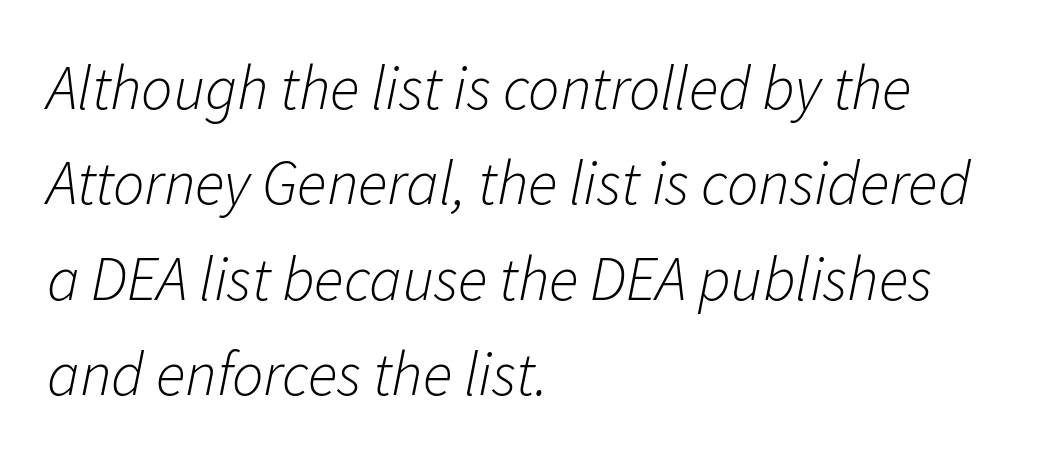
Q: Is the text bold? A: No.
Q: Is the text italic (slanted)? A: Yes, it leans right by about 11 degrees.
Q: Is the text underlined? A: No.
Q: How is the paragraph aligned? A: Left-aligned.
Q: Is the spacing between letters normal or unusually wide? A: Normal.
Q: Is the spacing between lines tight, normal or loose? A: Normal.
Q: Width (condensed, normal, or wide)? A: Normal.
Q: Stroke contrast? A: Low.
Q: x-height? A: Medium.
Q: Monospaced? A: No.
